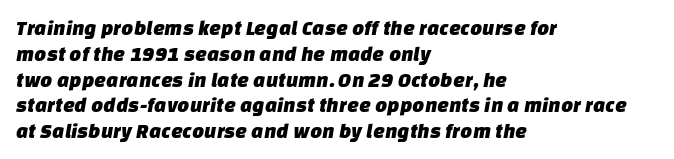
{"underline": "no", "align": "left", "line_spacing_ratio": 1.23, "letter_spacing": "normal", "letter_spacing_em": 0.0, "glyph_px": 21}
